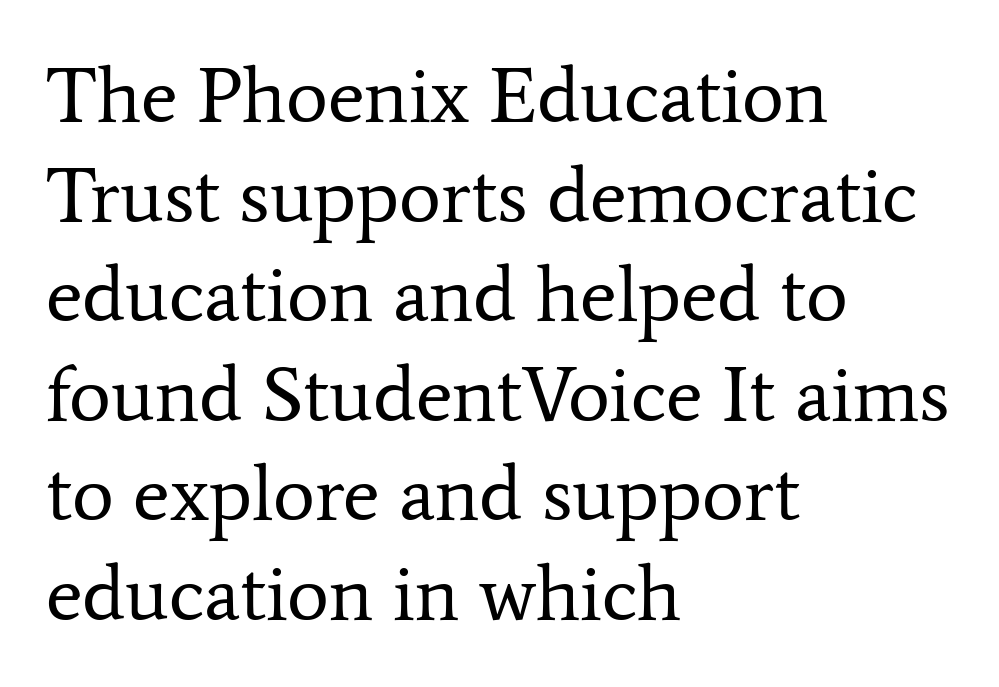
One-word summary of the alignment: left. Serif or sans? Serif — the stroke terminals have little feet. Caption: face not bold, strokes unweighted. Leading: standard. Quick note: not italic, upright. Here the designer chose a conventional face with non-uniform glyph widths.
